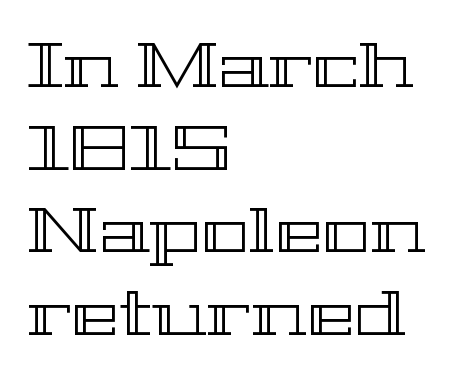
Interline gaps are of average width in this sample. Varying glyph widths throughout — classic text-font behaviour. Caption: multi-line text, flush left, ragged right. This is roman type, the default non-slanted kind. Observe the ordinary spacing: letters are neighbours, not strangers. Lines of text with bare space underneath.
